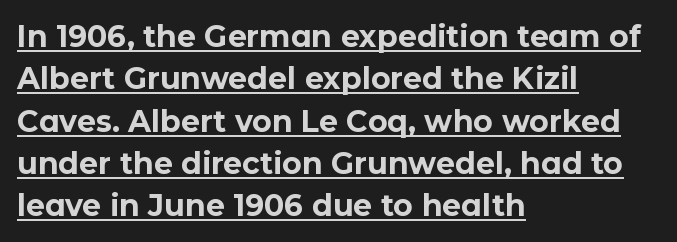
Q: Is the text bold? A: Yes.
Q: Is the text italic (slanted)? A: No, it is upright.
Q: Is the typeface a serif or a sans-serif typeface? A: Sans-serif.
Q: Is the text underlined? A: Yes.
Q: How is the paragraph aligned? A: Left-aligned.
Q: Is the spacing between letters normal or unusually wide? A: Normal.
Q: Is the spacing between lines tight, normal or loose? A: Normal.
Q: Width (condensed, normal, or wide)? A: Normal.
Q: Stroke contrast? A: Low.
Q: x-height? A: Medium.
Q: Monospaced? A: No.
